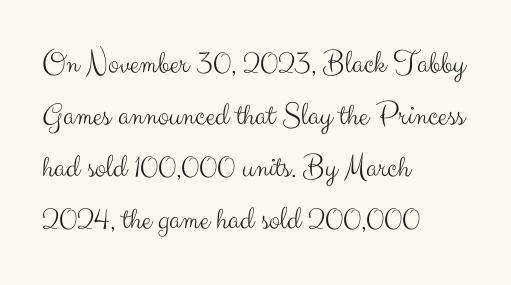
A typesetter would label this face a sans. The space between consecutive lines is moderate. No letter is thick-stroked: the sample isn't bold. Clear beneath every line of the passage.
